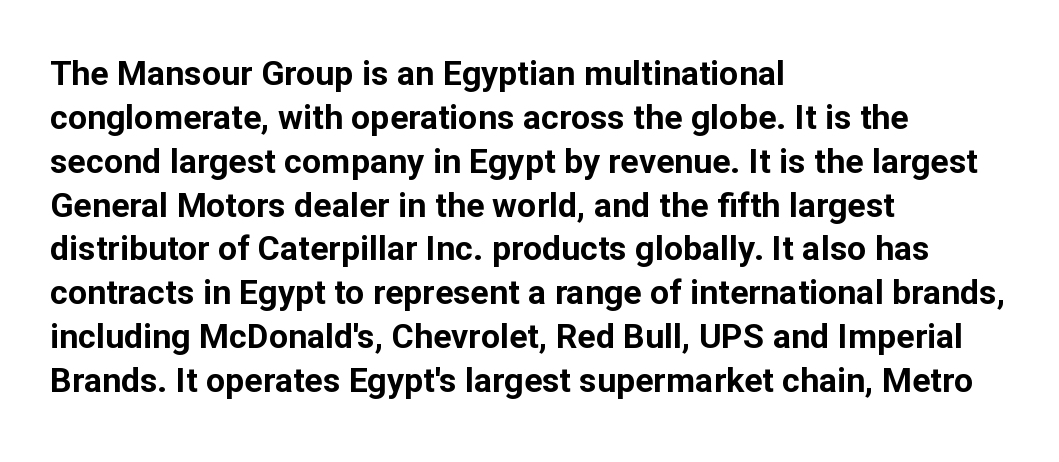
Q: Is the text bold? A: Yes.
Q: Is the text italic (slanted)? A: No, it is upright.
Q: Is the typeface a serif or a sans-serif typeface? A: Sans-serif.
Q: Is the text underlined? A: No.
Q: How is the paragraph aligned? A: Left-aligned.
Q: Is the spacing between letters normal or unusually wide? A: Normal.
Q: Is the spacing between lines tight, normal or loose? A: Normal.
Q: Width (condensed, normal, or wide)? A: Normal.
Q: Stroke contrast? A: Low.
Q: x-height? A: Medium.
Q: Monospaced? A: No.
